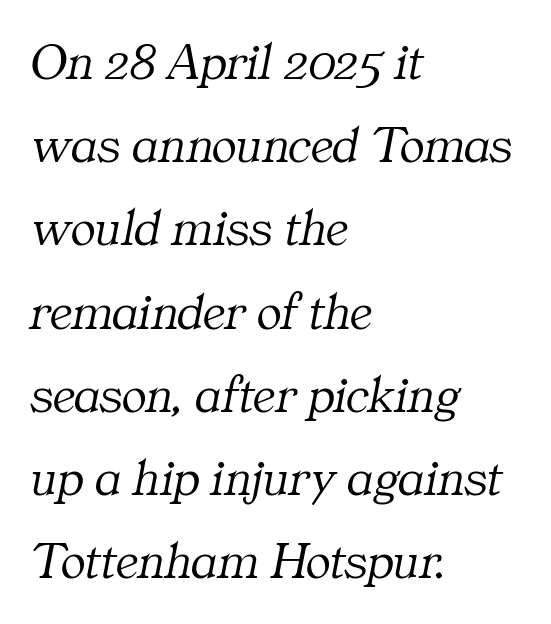
What's the leading like? Ordinary, nothing unusual. Bare-footed words on every line. Glyph-to-glyph distance matches everyday printed text. These lines stack with their left ends in a neat column. The passage shown is typed in a proportional face where columns would drift. This is oblique type, the kind used for emphasis or titles.
